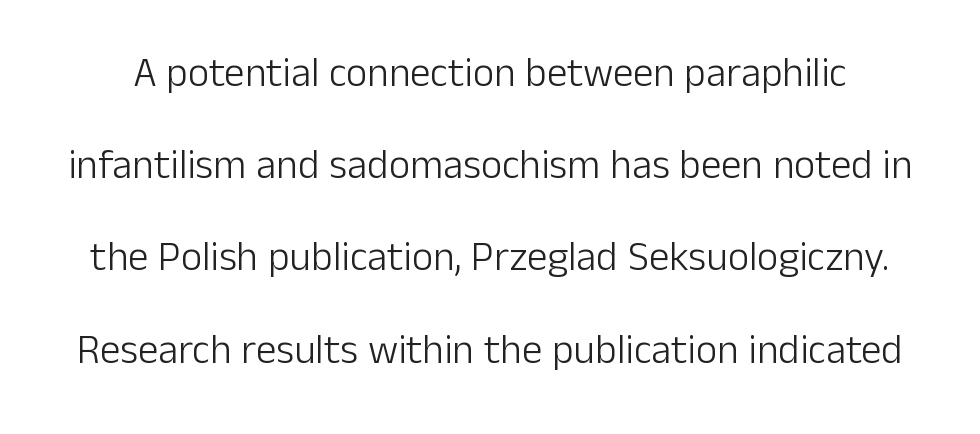
Q: Is the text bold? A: No.
Q: Is the text italic (slanted)? A: No, it is upright.
Q: Is the typeface a serif or a sans-serif typeface? A: Sans-serif.
Q: Is the text underlined? A: No.
Q: Is the spacing between letters normal or unusually wide? A: Normal.
Q: Is the spacing between lines tight, normal or loose? A: Loose.
Q: Width (condensed, normal, or wide)? A: Normal.
Q: Stroke contrast? A: Low.
Q: x-height? A: Medium.
Q: Monospaced? A: No.
